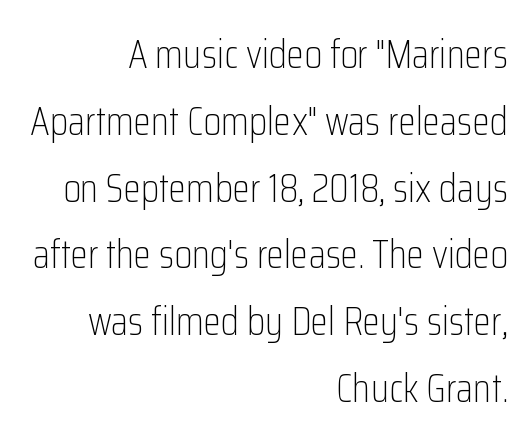
Here the designer chose a conventional face with non-uniform glyph widths. In terms of leading, this rendering sits right in the middle. The specimen omits any rule beneath the text block's lines. You could call the tracking neutral — neither tight nor loose. Do the letters lean? They stand straight.
